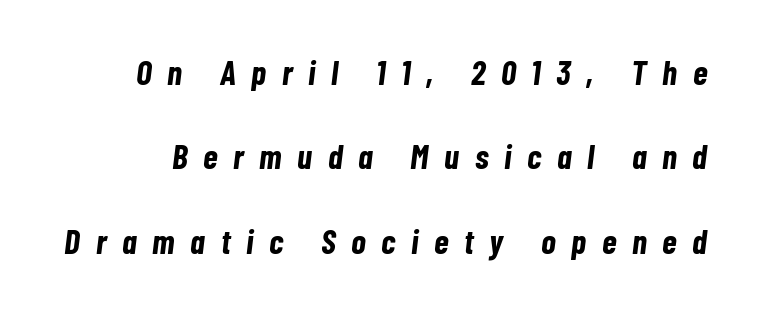
{"italic": "yes", "lean": "right", "slant_degrees": 7, "bold": "yes", "weight": "bold", "width": "condensed", "stroke_contrast": "low", "x_height": "medium", "monospaced": "no", "underline": "no", "line_spacing": "loose", "line_spacing_ratio": 2.48, "letter_spacing": "wide", "letter_spacing_em": 0.46, "glyph_px": 34}
